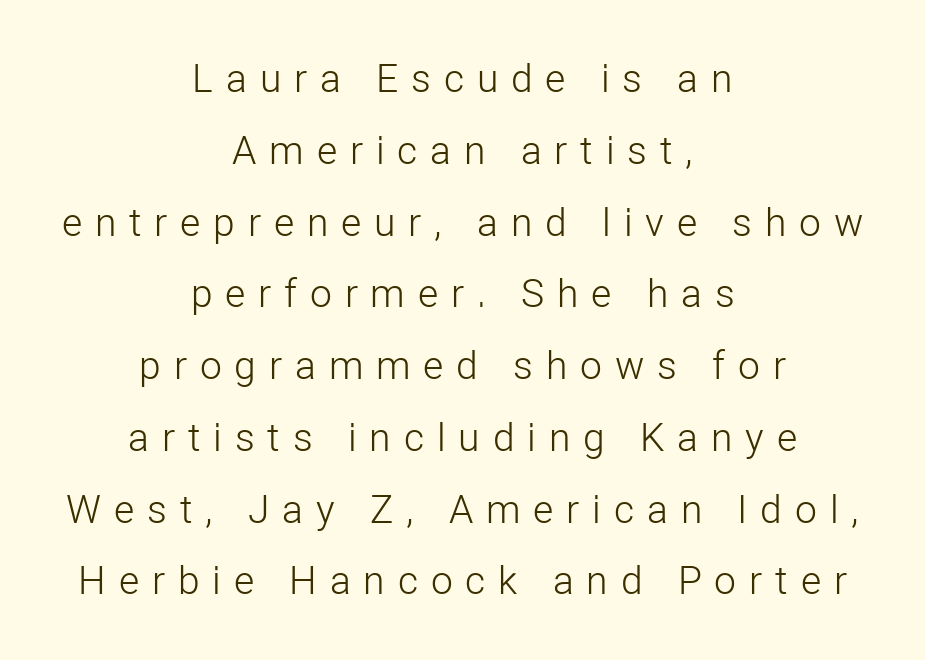
The image shows 39 px light sans-serif type, upright; set centered, line spacing 1.84x, unusually wide letter spacing (+0.33 em), not underlined; low stroke contrast and a medium x-height.
